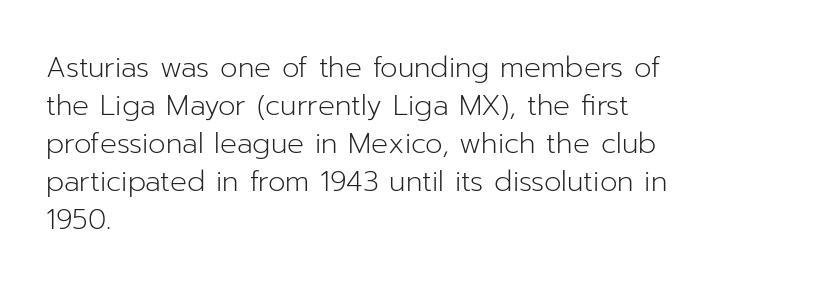
The type family on display is of the sans-serif kind. Stems here are at most as thick as an everyday book face. Which margin do the lines hug? The left one — the right edge is uneven. Looks like regular typesetting: each glyph gets only the width it needs. Reading down the column, the eye jumps a familiar distance to each next line. Observe the ordinary spacing: letters are neighbours, not strangers.
